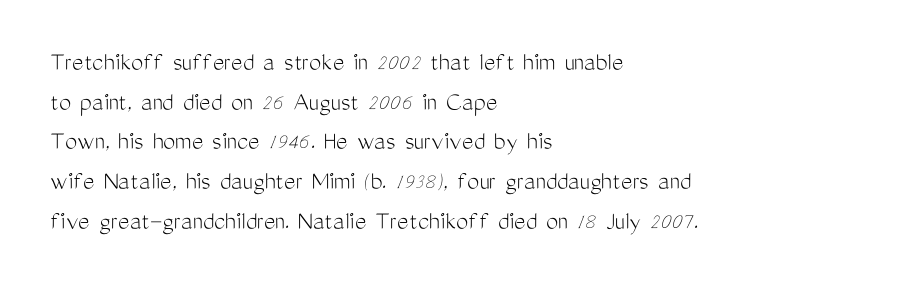
Q: Is the text bold? A: No.
Q: Is the text italic (slanted)? A: No, it is upright.
Q: Is the text underlined? A: No.
Q: How is the paragraph aligned? A: Left-aligned.
Q: Is the spacing between letters normal or unusually wide? A: Normal.
Q: Is the spacing between lines tight, normal or loose? A: Normal.
